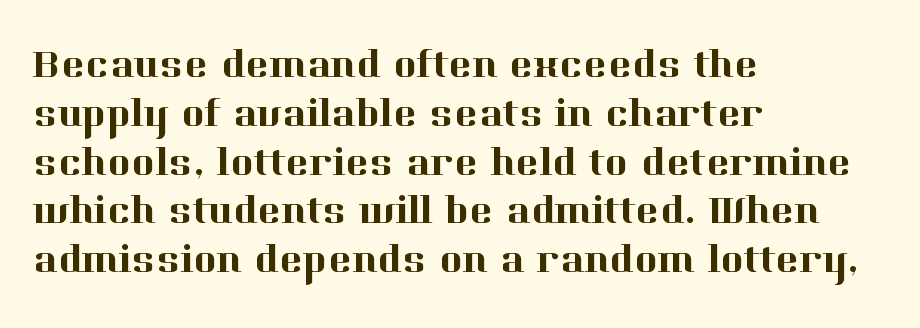
{"serif": "yes", "italic": "no", "width": "normal", "stroke_contrast": "high", "x_height": "medium", "monospaced": "no", "underline": "no", "align": "left", "line_spacing_ratio": 1.22, "letter_spacing": "normal", "letter_spacing_em": 0.0, "glyph_px": 40}
